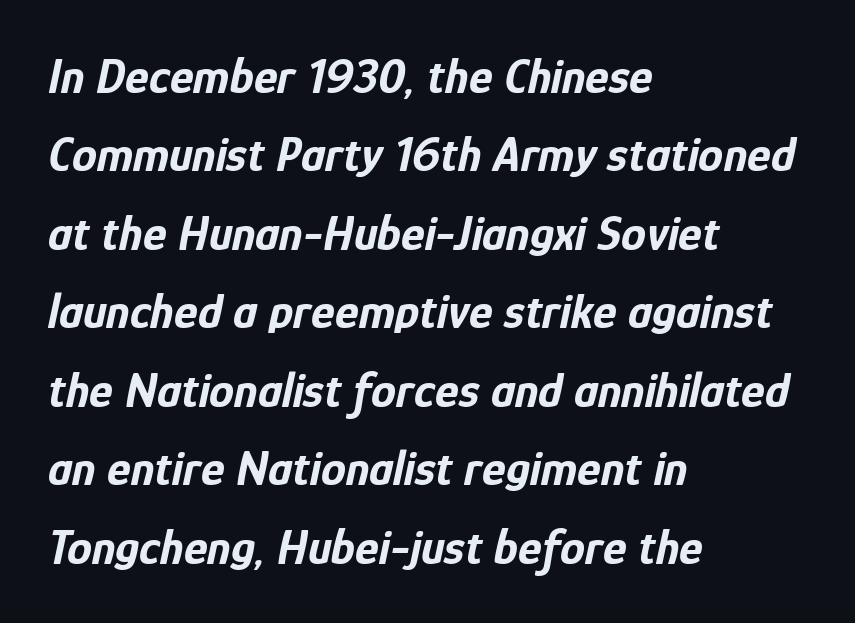
Q: Is the text bold? A: Yes.
Q: Is the text italic (slanted)? A: Yes, it leans right by about 12 degrees.
Q: Is the text underlined? A: No.
Q: How is the paragraph aligned? A: Left-aligned.
Q: Is the spacing between letters normal or unusually wide? A: Normal.
Q: Is the spacing between lines tight, normal or loose? A: Normal.
Q: Width (condensed, normal, or wide)? A: Condensed.
Q: Stroke contrast? A: Low.
Q: x-height? A: Medium.
Q: Monospaced? A: No.
